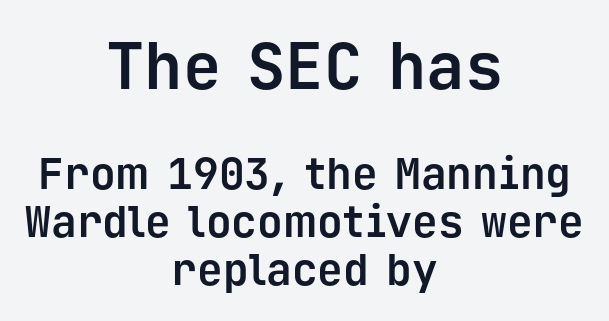
Q: Is the text bold? A: Yes.
Q: Is the text italic (slanted)? A: No, it is upright.
Q: Is the typeface a serif or a sans-serif typeface? A: Sans-serif.
Q: Is the text underlined? A: No.
Q: How is the paragraph aligned? A: Centered.
Q: Is the spacing between letters normal or unusually wide? A: Normal.
Q: Is the spacing between lines tight, normal or loose? A: Tight.
Q: Which block of text is set in a larger size, the first (top) or the second (bottom)? A: The first (top) one.
Q: Width (condensed, normal, or wide)? A: Normal.
Q: Stroke contrast? A: Low.
Q: x-height? A: Medium.
Q: Monospaced? A: Yes.
